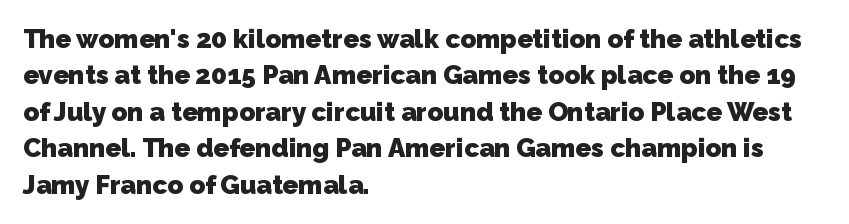
{"bold": "yes", "underline": "no", "align": "left", "line_spacing": "normal", "line_spacing_ratio": 1.4, "letter_spacing": "normal", "letter_spacing_em": 0.0, "glyph_px": 26}
